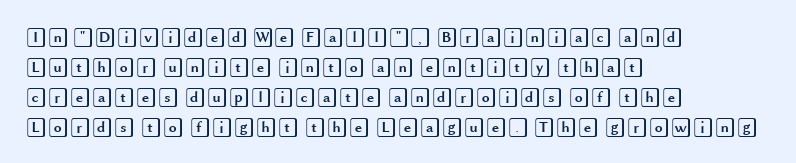
{"italic": "no", "underline": "no", "align": "left", "line_spacing": "normal", "line_spacing_ratio": 1.5, "letter_spacing": "normal", "letter_spacing_em": 0.0, "glyph_px": 20}
